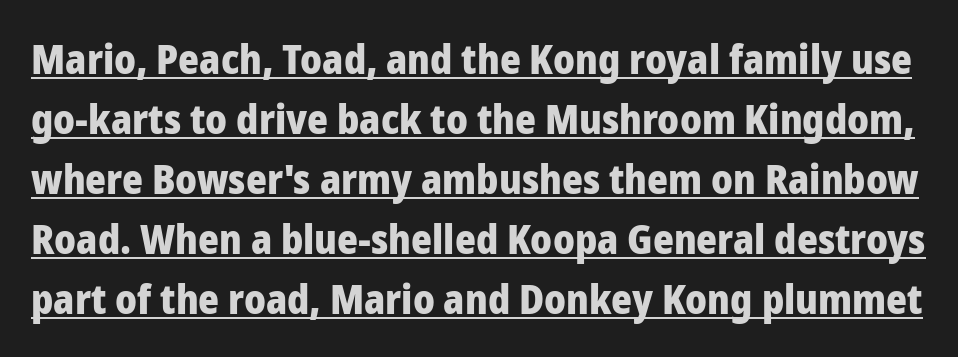
This is sans-serif lettering, the kind often seen on screens and signage. The letters advance in unequal steps, a hallmark of proportional type. Observe the ordinary spacing: letters are neighbours, not strangers. Typesetter's note: full bold, strokes at maximum text heaviness. A typesetter would call this leading conventional body-copy spacing.
